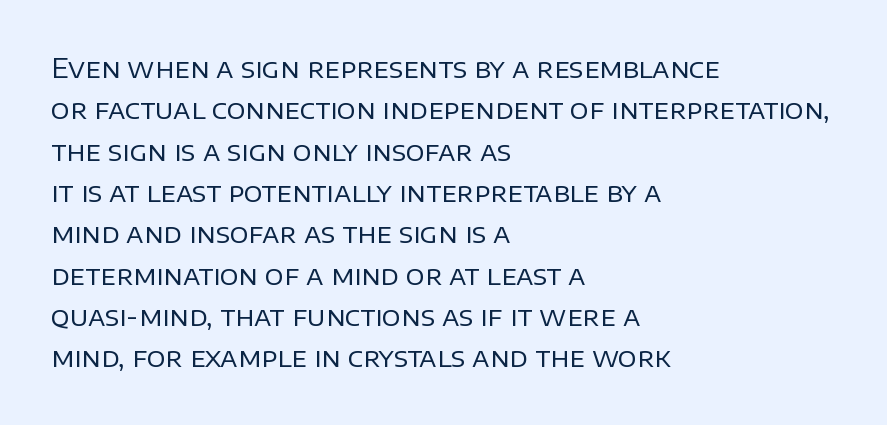
Each stroke keeps to a modest, everyday thickness or less. Whoever set this chose a conventional vertical rhythm. Caption: multi-line text, flush left, ragged right. Underlining? Definitely not there.
